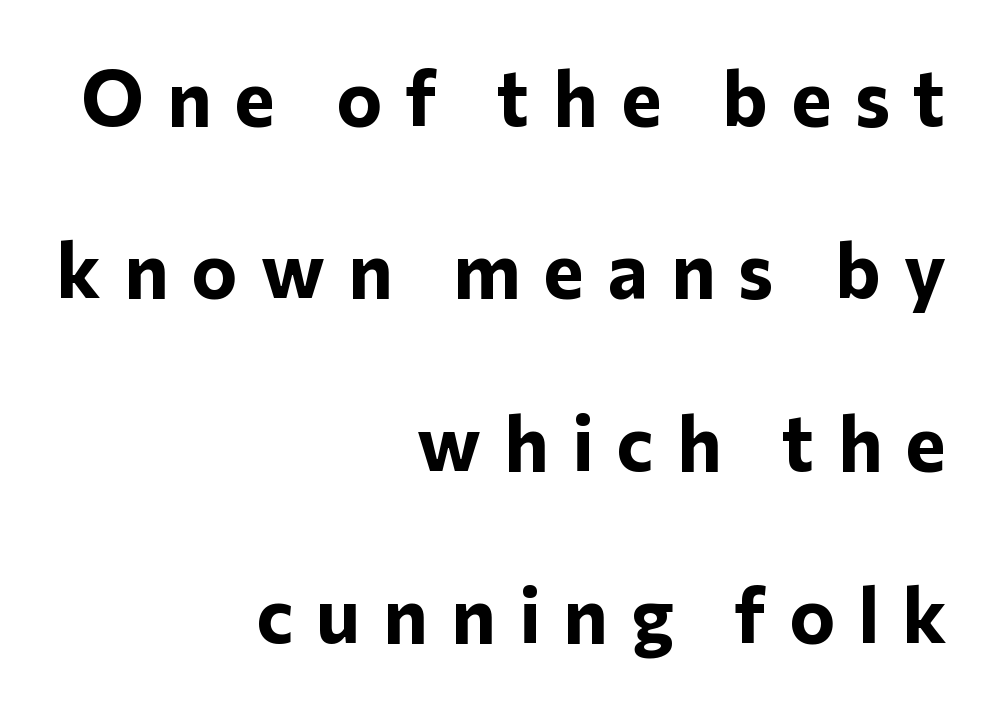
The image shows 77 px bold sans-serif type, upright; set right-aligned, loose line spacing (2.24x), unusually wide letter spacing (+0.3 em), not underlined; low stroke contrast and a medium x-height.
